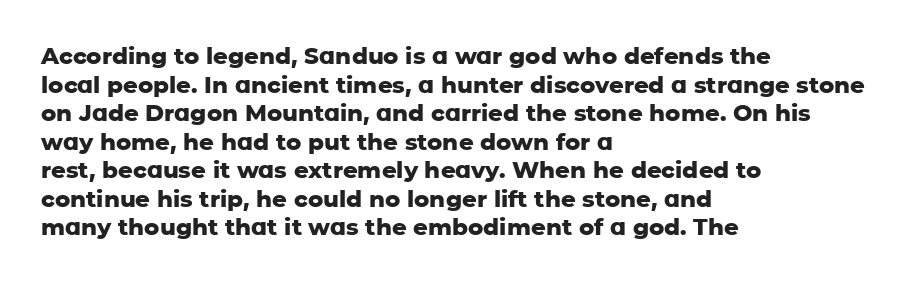
{"italic": "no", "bold": "yes", "underline": "no", "align": "left", "line_spacing_ratio": 1.24, "letter_spacing": "normal", "letter_spacing_em": 0.0, "glyph_px": 23}
